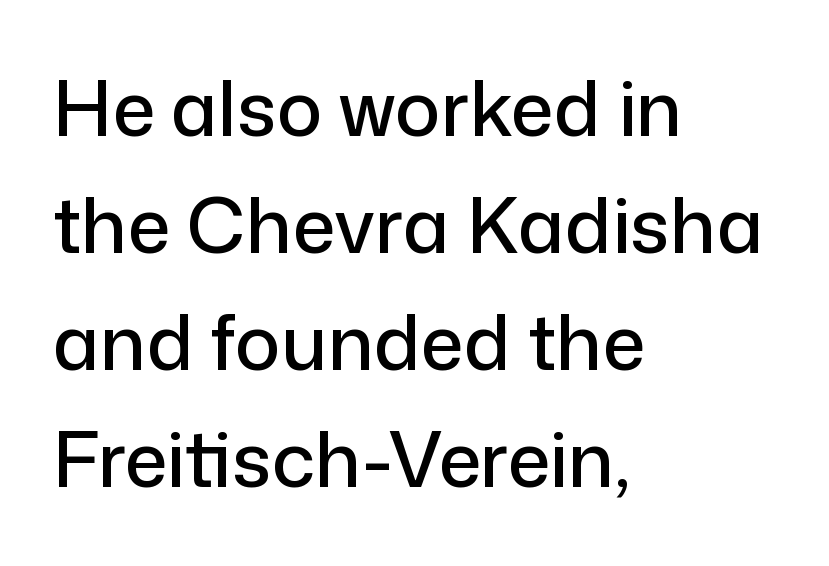
Q: Is the text italic (slanted)? A: No, it is upright.
Q: Is the typeface a serif or a sans-serif typeface? A: Sans-serif.
Q: Is the text underlined? A: No.
Q: How is the paragraph aligned? A: Left-aligned.
Q: Is the spacing between letters normal or unusually wide? A: Normal.
Q: Is the spacing between lines tight, normal or loose? A: Normal.
Q: Width (condensed, normal, or wide)? A: Normal.
Q: Stroke contrast? A: Low.
Q: x-height? A: Medium.
Q: Monospaced? A: No.
